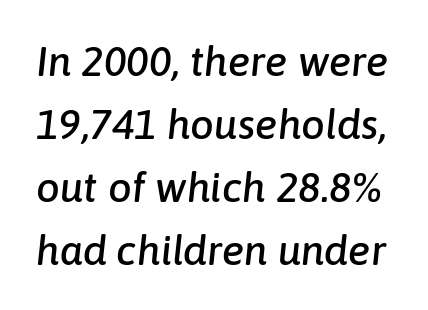
The image shows 42 px text type, italic (leaning right); set normal line spacing (1.5x), normal letter spacing, not underlined; low stroke contrast and a medium x-height.
